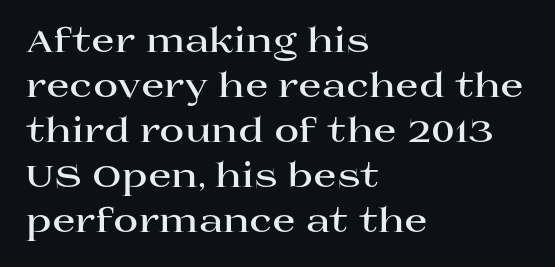
The image shows 34 px bold, wide serif type, upright; set left-aligned, normal line spacing (1.32x), normal letter spacing, not underlined; high stroke contrast and a large x-height.
